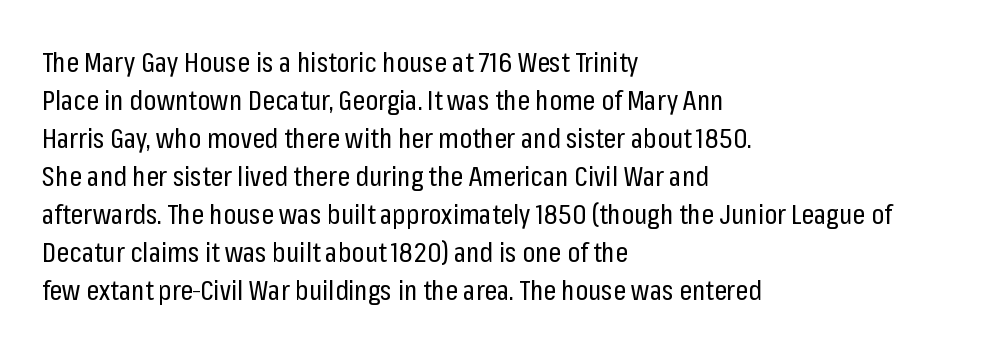
Q: Is the text bold? A: No.
Q: Is the text italic (slanted)? A: No, it is upright.
Q: Is the typeface a serif or a sans-serif typeface? A: Sans-serif.
Q: Is the text underlined? A: No.
Q: How is the paragraph aligned? A: Left-aligned.
Q: Is the spacing between letters normal or unusually wide? A: Normal.
Q: Is the spacing between lines tight, normal or loose? A: Normal.
Q: Width (condensed, normal, or wide)? A: Condensed.
Q: Stroke contrast? A: Low.
Q: x-height? A: Medium.
Q: Monospaced? A: No.
